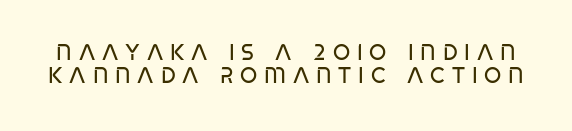
The image shows 22 px text type; set tight line spacing (1.06x), unusually wide letter spacing (+0.31 em), not underlined.
